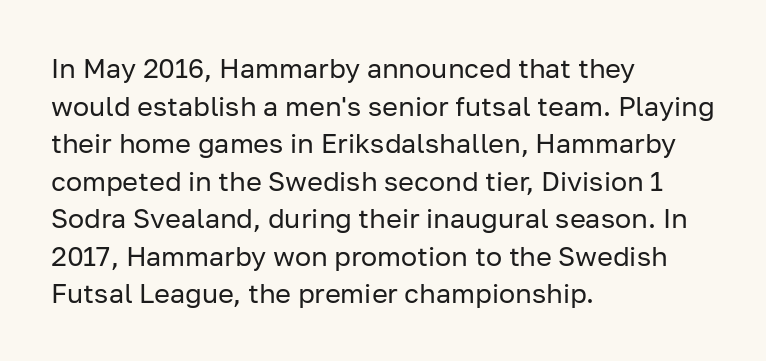
Notice how the stems are strictly vertical — no italics here. A bare baseline throughout the passage. Inter-character spacing is left at the font's built-in metrics. Vertical spacing — default. The ragged edge is on the right, which tells us the setting is flush left. The font sits on the lighter half of the weight spectrum, regular included.
